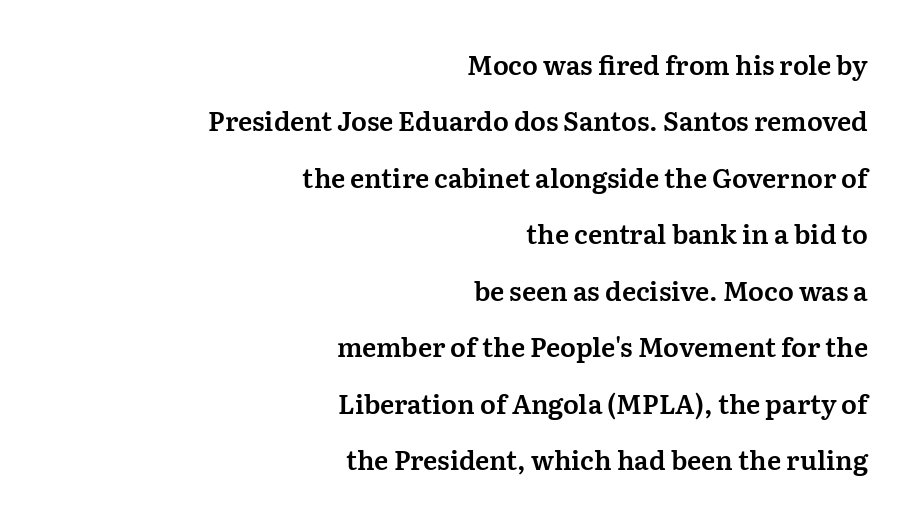
Q: Is the text italic (slanted)? A: No, it is upright.
Q: Is the text underlined? A: No.
Q: How is the paragraph aligned? A: Right-aligned.
Q: Is the spacing between letters normal or unusually wide? A: Normal.
Q: Is the spacing between lines tight, normal or loose? A: Loose.
